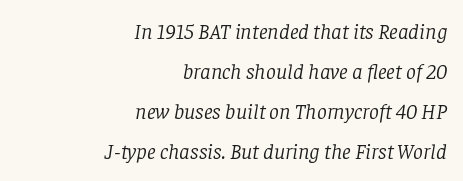
{"italic": "yes", "lean": "right", "slant_degrees": 8, "bold": "no", "underline": "no", "align": "right", "line_spacing_ratio": 1.82, "letter_spacing": "normal", "letter_spacing_em": 0.0, "glyph_px": 22}
